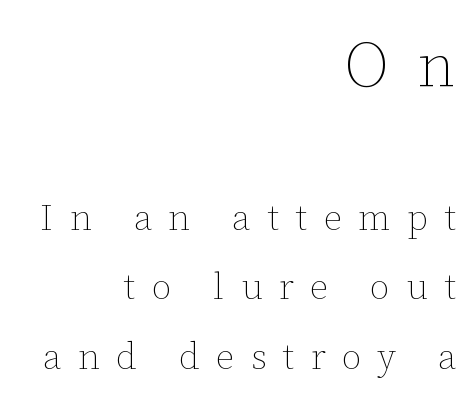
Q: Is the text bold? A: No.
Q: Is the text italic (slanted)? A: No, it is upright.
Q: Is the text underlined? A: No.
Q: How is the paragraph aligned? A: Right-aligned.
Q: Is the spacing between letters normal or unusually wide? A: Unusually wide.
Q: Is the spacing between lines tight, normal or loose? A: Loose.
Q: Which block of text is set in a larger size, the first (top) or the second (bottom)? A: The first (top) one.
Q: Width (condensed, normal, or wide)? A: Normal.
Q: Stroke contrast? A: Low.
Q: x-height? A: Medium.
Q: Monospaced? A: No.
